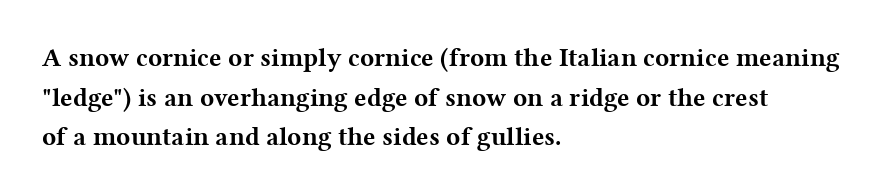
Q: Is the text bold? A: Yes.
Q: Is the text italic (slanted)? A: No, it is upright.
Q: Is the text underlined? A: No.
Q: How is the paragraph aligned? A: Left-aligned.
Q: Is the spacing between letters normal or unusually wide? A: Normal.
Q: Is the spacing between lines tight, normal or loose? A: Normal.
